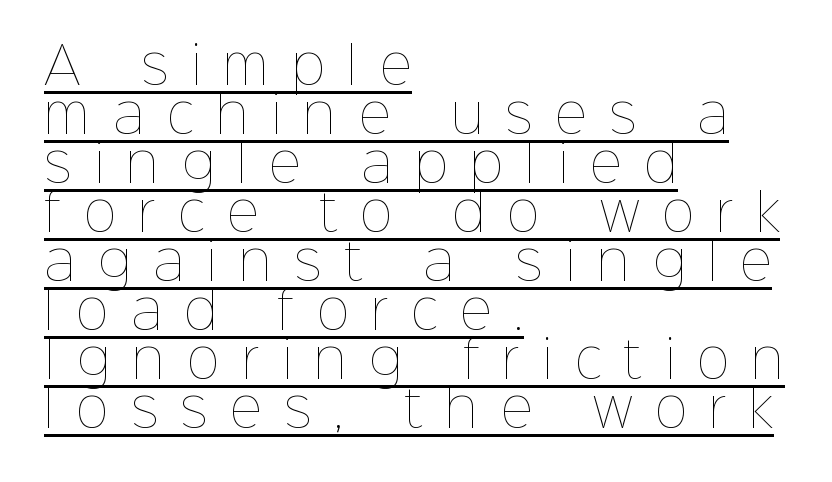
Beneath each row of characters lies a ruled line. Posture: vertical. Substantial extra tracking has been applied to these lines. Counters stay open thanks to moderate or lighter strokes.
